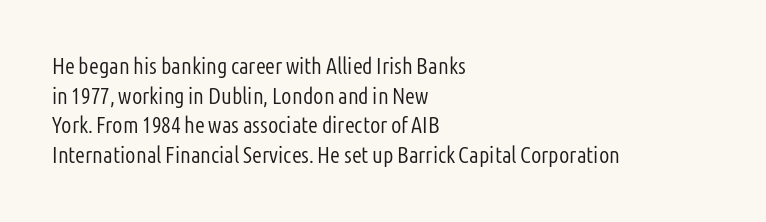
Q: Is the text bold? A: No.
Q: Is the text italic (slanted)? A: No, it is upright.
Q: Is the text underlined? A: No.
Q: How is the paragraph aligned? A: Left-aligned.
Q: Is the spacing between letters normal or unusually wide? A: Normal.
Q: Is the spacing between lines tight, normal or loose? A: Normal.
